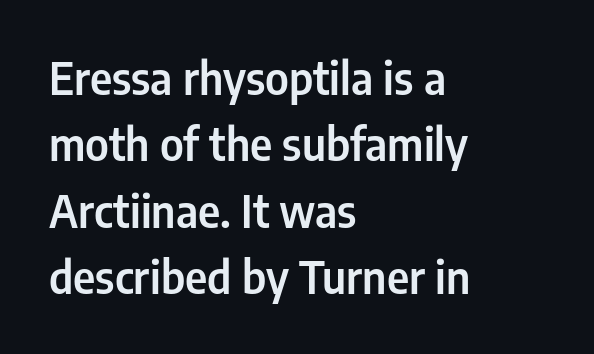
The image shows 44 px condensed sans-serif type, upright; set left-aligned, normal line spacing (1.51x), normal letter spacing, not underlined; low stroke contrast and a medium x-height.
